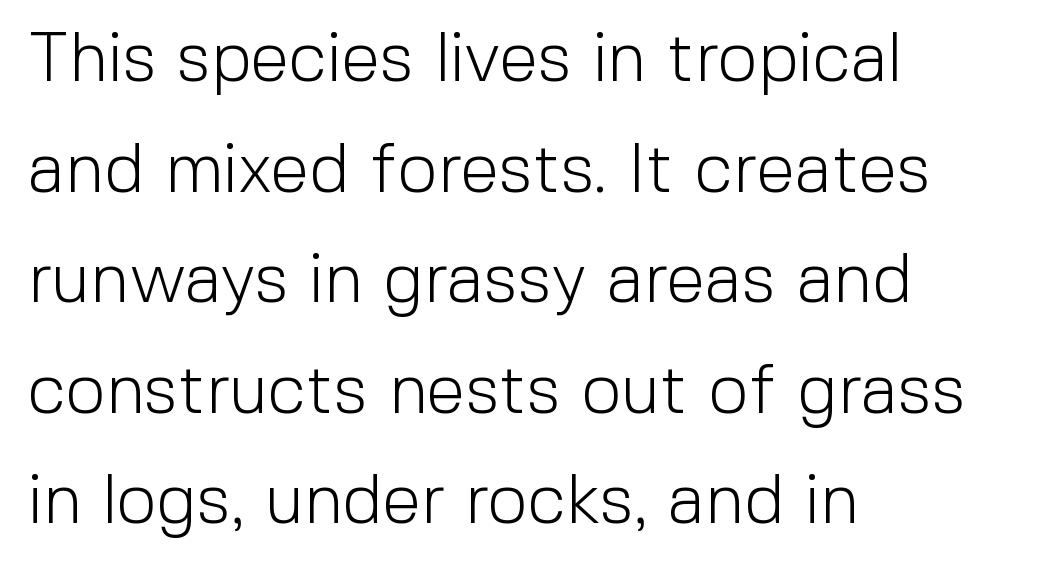
{"serif": "no", "italic": "no", "bold": "no", "weight": "light", "width": "normal", "x_height": "medium", "monospaced": "no", "underline": "no", "align": "left", "line_spacing": "normal", "line_spacing_ratio": 1.58, "letter_spacing": "normal", "letter_spacing_em": 0.0, "glyph_px": 70}
